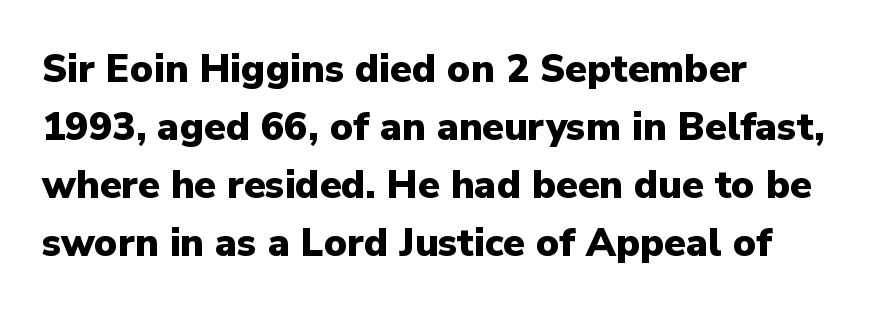
Ordinary non-slanted type is in use. Every letter is thick-stroked: bold, no question. The font family rendered here belongs to the sans-serif group. Think of a printed novel: that variable character pitch is what you see here. The designer left line spacing at the default. The typesetter chose a ragged-right arrangement here.
